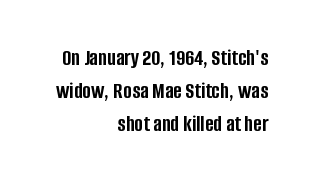
The image shows 23 px bold type, upright; set right-aligned, normal line spacing (1.44x), normal letter spacing, not underlined.
